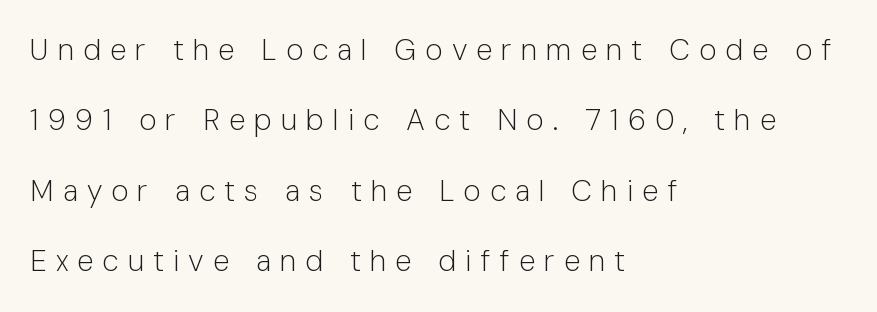
The image shows 30 px light sans-serif type, upright; set left-aligned, loose line spacing (2.35x), unusually wide letter spacing (+0.3 em), not underlined; low stroke contrast and a medium x-height.
